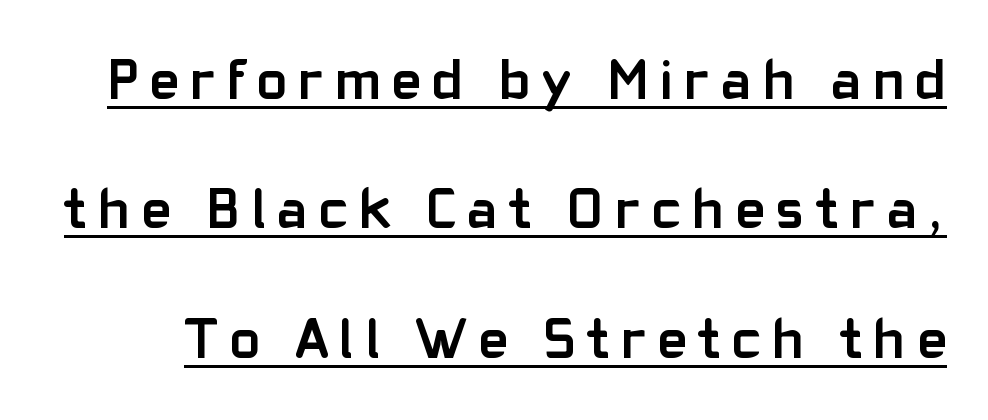
Q: Is the text bold? A: Yes.
Q: Is the text italic (slanted)? A: No, it is upright.
Q: Is the typeface a serif or a sans-serif typeface? A: Sans-serif.
Q: Is the text underlined? A: Yes.
Q: Is the spacing between letters normal or unusually wide? A: Unusually wide.
Q: Is the spacing between lines tight, normal or loose? A: Loose.
Q: Width (condensed, normal, or wide)? A: Normal.
Q: Stroke contrast? A: Low.
Q: x-height? A: Medium.
Q: Monospaced? A: No.
